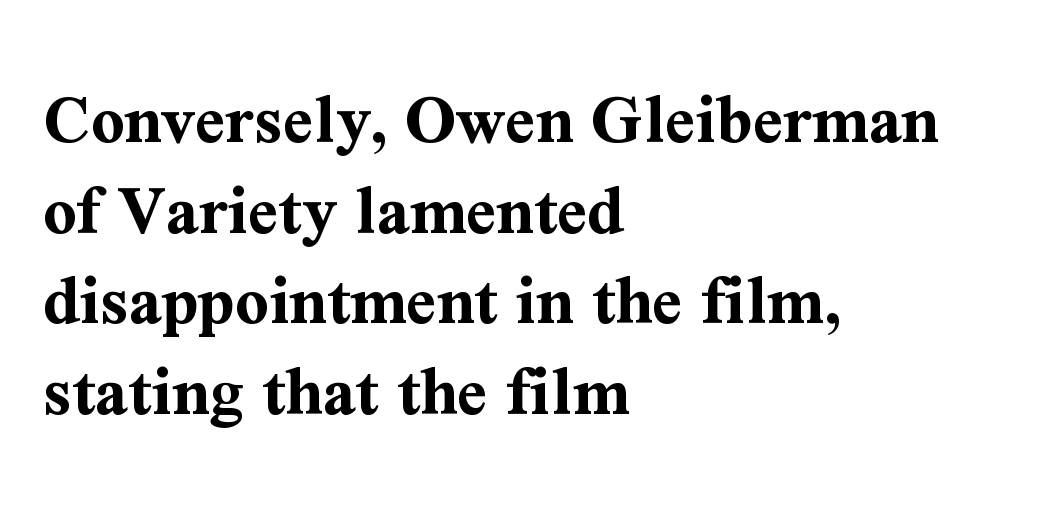
Q: Is the text bold? A: Yes.
Q: Is the text italic (slanted)? A: No, it is upright.
Q: Is the typeface a serif or a sans-serif typeface? A: Serif.
Q: Is the text underlined? A: No.
Q: How is the paragraph aligned? A: Left-aligned.
Q: Is the spacing between letters normal or unusually wide? A: Normal.
Q: Width (condensed, normal, or wide)? A: Normal.
Q: Stroke contrast? A: Medium.
Q: x-height? A: Medium.
Q: Monospaced? A: No.
